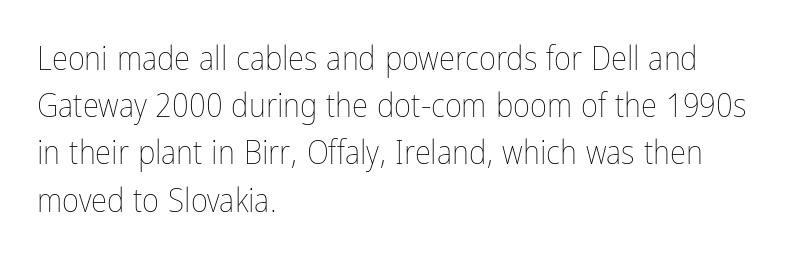
The string is rendered with underlining switched off. If you drew a ruler down the left edge, every line would touch it. Italic: no, the glyphs are upright roman. Vertical spacing — default.
